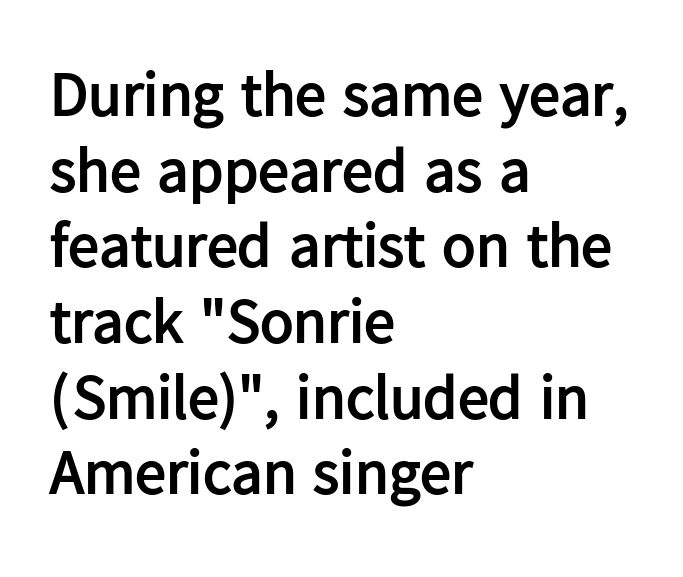
The image shows 62 px semibold sans-serif type, upright; set left-aligned, line spacing 1.22x, normal letter spacing, not underlined; low stroke contrast and a medium x-height.
